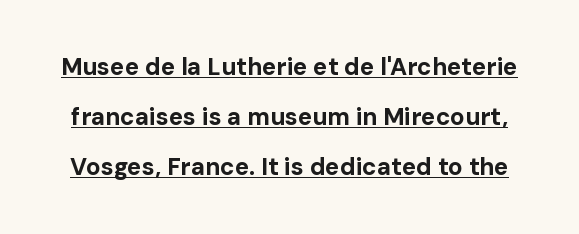
Pretty heavy lettering here — definitely bold. The type is set solid horizontally, with unmodified tracking. The leading is generous, giving the passage an open texture. Posture: straight, roman, zero tilt.
